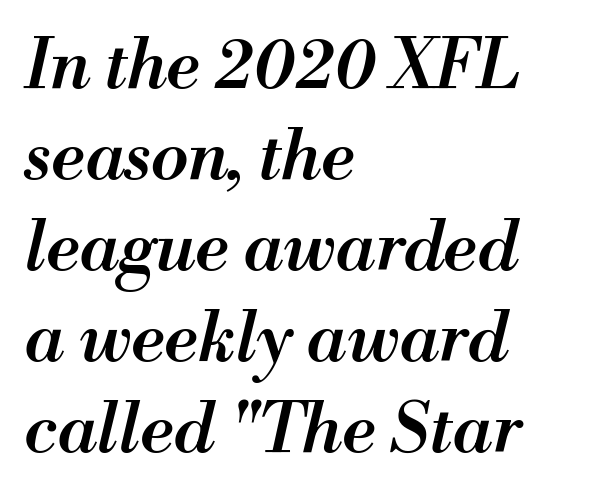
Note the varied advance widths — an 'i' is clearly narrower than an 'm'. Summary of weight: moderately heavy, a semibold. This sample is left-justified, so line endings fall wherever the words run out. The vertical gap from one line to the next is medium.
